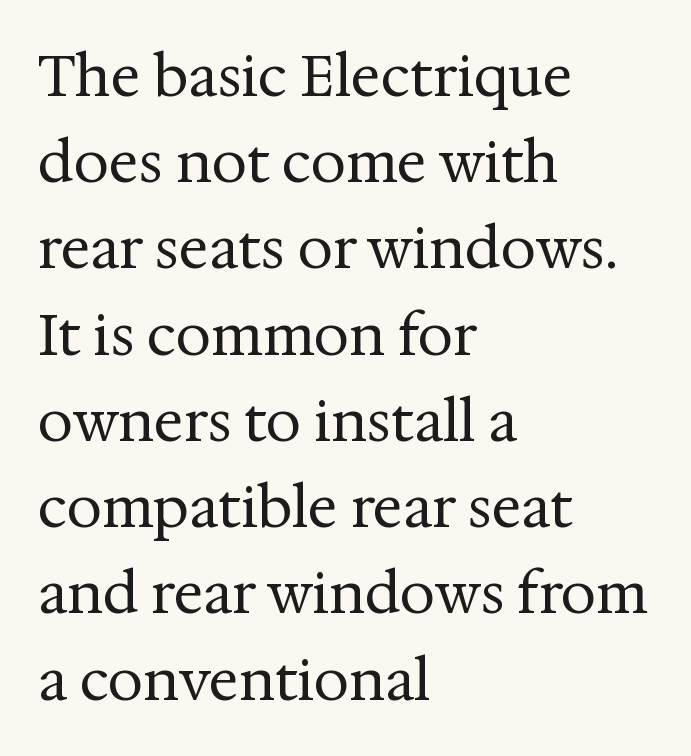
{"serif": "yes", "italic": "no", "bold": "no", "weight": "regular", "width": "normal", "stroke_contrast": "medium", "x_height": "medium", "monospaced": "no", "underline": "no", "align": "left", "line_spacing": "normal", "line_spacing_ratio": 1.54, "letter_spacing": "normal", "letter_spacing_em": 0.0, "glyph_px": 56}
